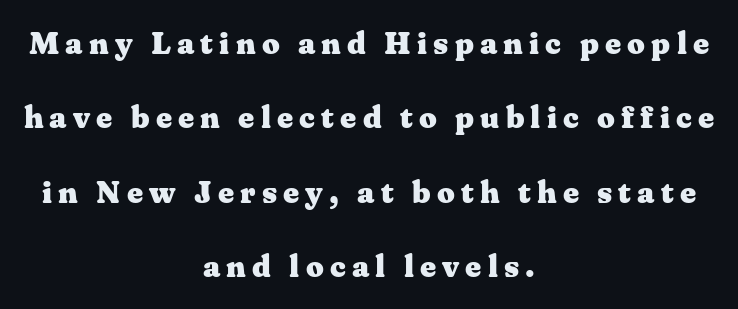
Words appear elongated and porous because spacing is wide. Regarding serifs, this sample has them. Reading down the column, the eye jumps a long way to each next line. The area under the type is left untouched.
